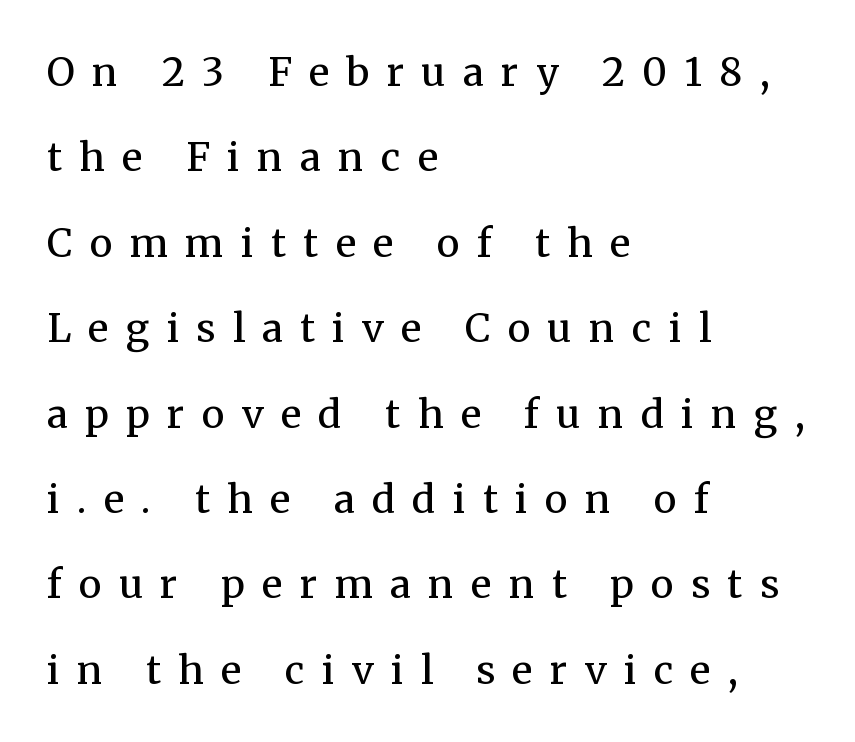
{"serif": "yes", "italic": "no", "bold": "no", "weight": "regular", "width": "normal", "stroke_contrast": "medium", "x_height": "medium", "monospaced": "no", "underline": "no", "align": "left", "line_spacing": "loose", "line_spacing_ratio": 2.19, "letter_spacing": "wide", "letter_spacing_em": 0.44, "glyph_px": 39}
